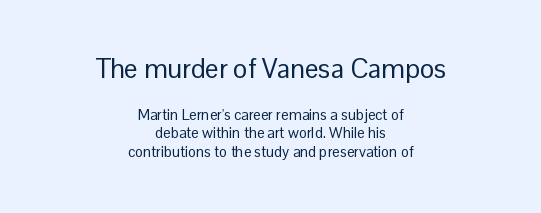
Q: Is the text bold? A: No.
Q: Is the text italic (slanted)? A: No, it is upright.
Q: Is the text underlined? A: No.
Q: How is the paragraph aligned? A: Centered.
Q: Is the spacing between letters normal or unusually wide? A: Normal.
Q: Which block of text is set in a larger size, the first (top) or the second (bottom)? A: The first (top) one.
